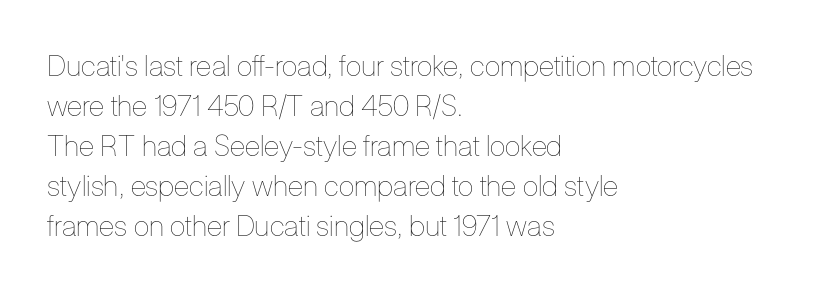
Notice how the stems are strictly vertical — no italics here. Each line starts at the same left margin while the right side varies. Stems and bowls with no extra thickness — not bold. Here the designer chose a conventional face with non-uniform glyph widths. Any mark beneath the type? The region is blank.
